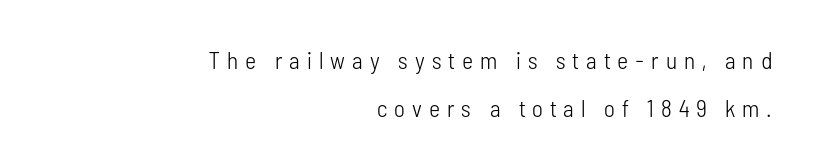
The typesetter chose a ragged-left arrangement here. Lines of text with bare space underneath. You can tell it's not italic because the verticals are truly vertical. Someone cranked the tracking dial way up on this one. The weight would be labelled regular, book, light, or lighter still.
